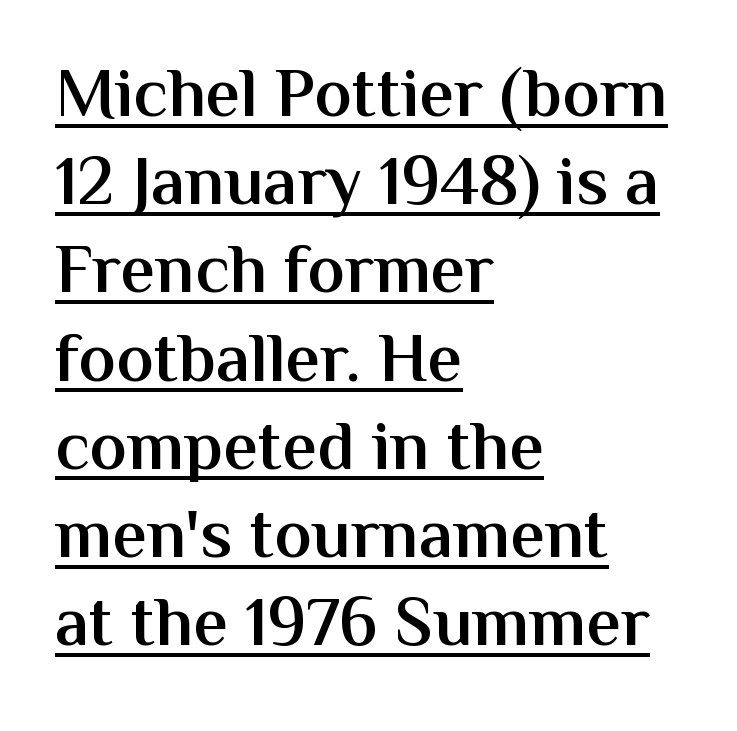
{"serif": "no", "italic": "no", "bold": "semi", "weight": "semibold", "width": "normal", "stroke_contrast": "medium", "x_height": "medium", "monospaced": "no", "underline": "yes", "align": "left", "line_spacing": "normal", "line_spacing_ratio": 1.26, "letter_spacing": "normal", "letter_spacing_em": 0.0, "glyph_px": 70}
